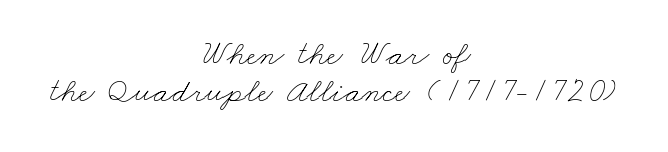
{"bold": "no", "weight": "thin", "width": "wide", "stroke_contrast": "low", "x_height": "small", "monospaced": "no", "underline": "no", "align": "center", "line_spacing": "tight", "line_spacing_ratio": 1.08, "letter_spacing": "normal", "letter_spacing_em": 0.0, "glyph_px": 34}
